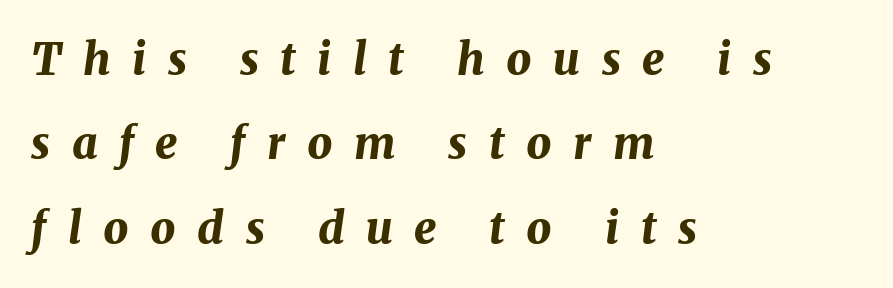
{"italic": "yes", "lean": "right", "slant_degrees": 8, "bold": "yes", "weight": "bold", "width": "normal", "stroke_contrast": "medium", "x_height": "medium", "monospaced": "no", "underline": "no", "align": "left", "line_spacing": "loose", "line_spacing_ratio": 1.92, "letter_spacing": "wide", "letter_spacing_em": 0.49, "glyph_px": 44}
